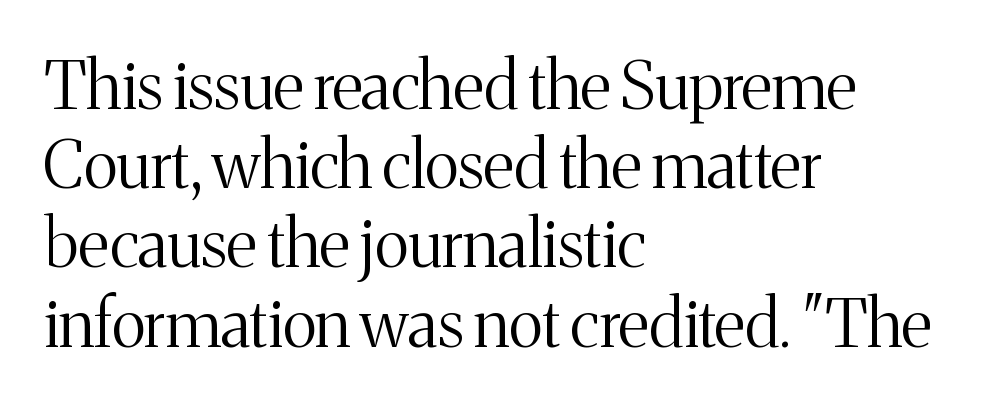
The space directly below the letters is spotless. Proportional: the letters do not fall into vertical columns. This reads as an unemphasized weight, regular at the heaviest. A typesetter would call this zero additional tracking. The glyphs in this specimen are seriffed.
